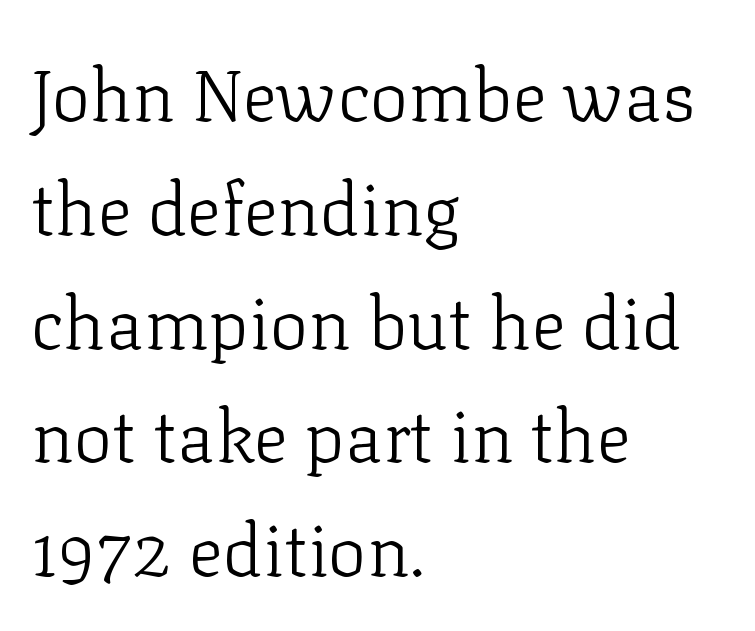
Q: Is the text bold? A: No.
Q: Is the text italic (slanted)? A: No, it is upright.
Q: Is the typeface a serif or a sans-serif typeface? A: Serif.
Q: Is the text underlined? A: No.
Q: How is the paragraph aligned? A: Left-aligned.
Q: Is the spacing between letters normal or unusually wide? A: Normal.
Q: Is the spacing between lines tight, normal or loose? A: Normal.
Q: Width (condensed, normal, or wide)? A: Normal.
Q: Stroke contrast? A: Low.
Q: x-height? A: Medium.
Q: Monospaced? A: No.
